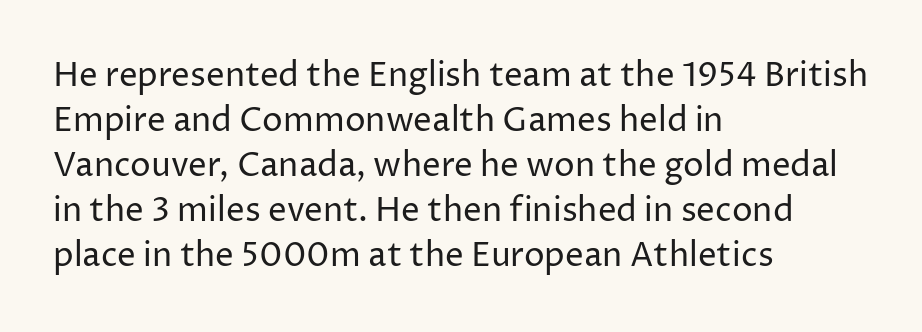
{"serif": "no", "italic": "no", "bold": "no", "weight": "regular", "width": "normal", "stroke_contrast": "low", "x_height": "medium", "monospaced": "no", "underline": "no", "align": "left", "line_spacing": "normal", "line_spacing_ratio": 1.36, "letter_spacing": "normal", "letter_spacing_em": 0.0, "glyph_px": 33}
